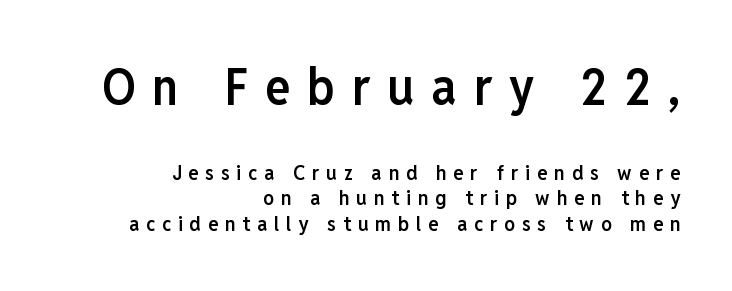
{"serif": "no", "italic": "no", "bold": "semi", "weight": "semibold", "width": "condensed", "stroke_contrast": "low", "x_height": "medium", "monospaced": "no", "underline": "no", "align": "right", "line_spacing_ratio": 1.23, "letter_spacing": "wide", "letter_spacing_em": 0.33, "larger_block": "first", "size_ratio": 2.48, "glyph_px": 52}
